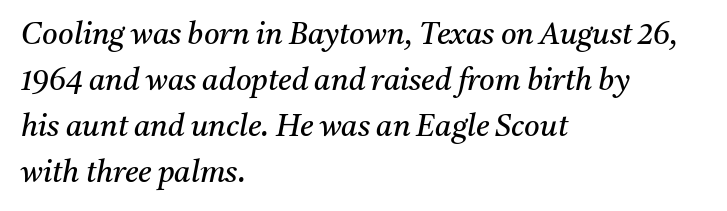
The image shows 30 px regular-weight serif type, italic (leaning right); set left-aligned, normal line spacing (1.53x), normal letter spacing, not underlined; medium stroke contrast and a medium x-height.
